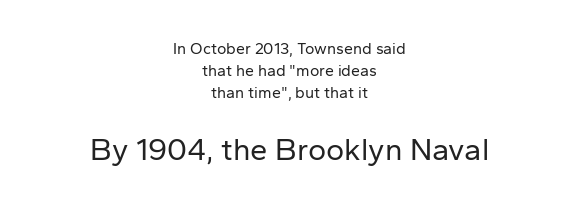
The image shows 31 px regular-weight sans-serif type, upright; set centered, normal line spacing (1.39x), normal letter spacing, not underlined; the second (bottom) block is 1.94x larger; low stroke contrast and a medium x-height.
